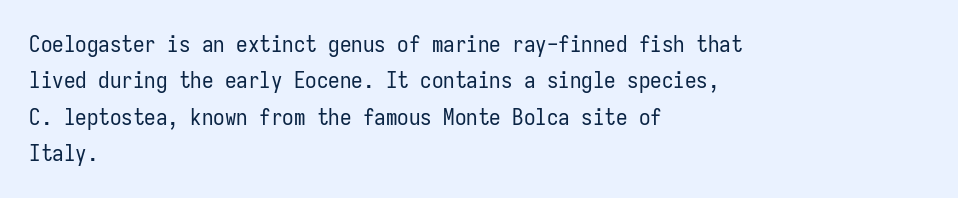
Compared with typical paragraphs, the rows here are spaced about the same. The letterforms sit at book weight or below. Ascenders rise straight up at ninety degrees. The lines are quadded left. Check the space under the baseline: it is left empty. Tracking value appears to be zero — textbook default spacing.
